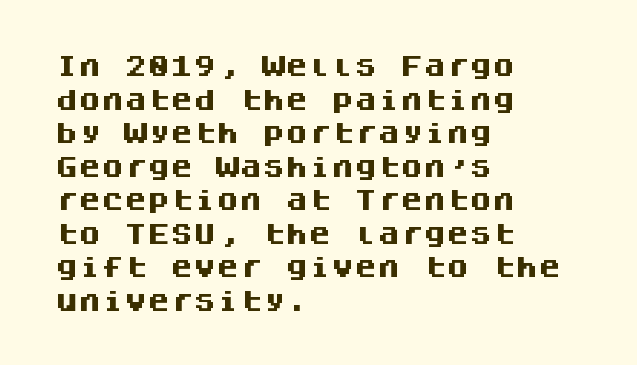
Each line starts at the same left margin while the right side varies. One glance says typical: line gaps are just what's usual. Nope, not italic — everything's standing straight. Plenty of ink on the page — the face is bold.
